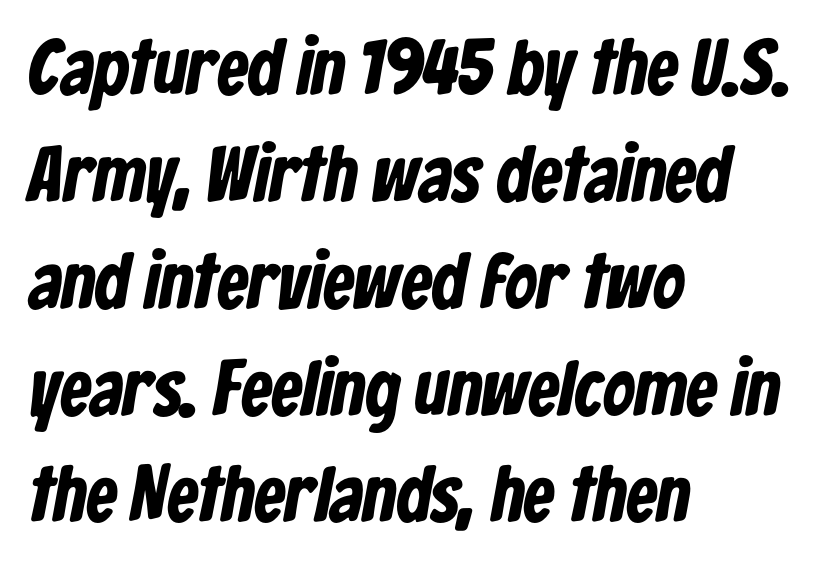
Grotesque or geometric, the face here clearly has no serifs. Leading matches the norm, producing a regular column. The text block is weighted toward the left margin, trailing off unevenly rightward. This rendering leaves character spacing at its baseline value.
